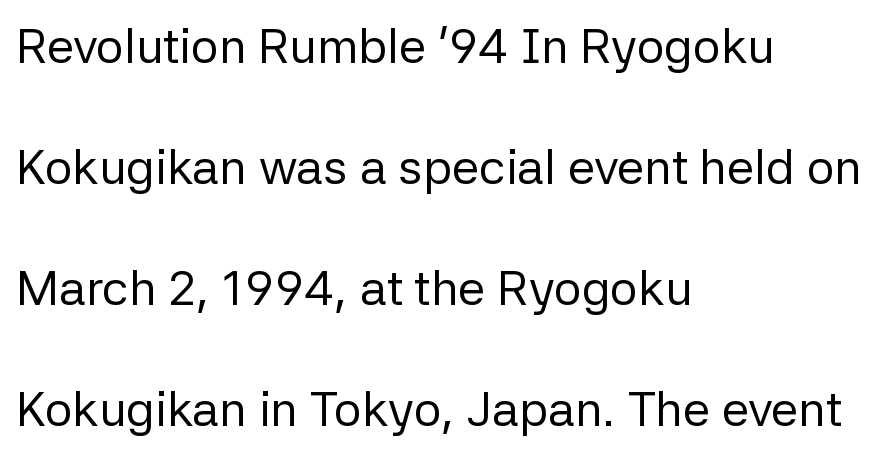
{"serif": "no", "italic": "no", "bold": "no", "weight": "regular", "width": "normal", "stroke_contrast": "low", "x_height": "medium", "monospaced": "no", "underline": "no", "align": "left", "line_spacing": "loose", "line_spacing_ratio": 2.47, "letter_spacing": "normal", "letter_spacing_em": 0.0, "glyph_px": 49}
